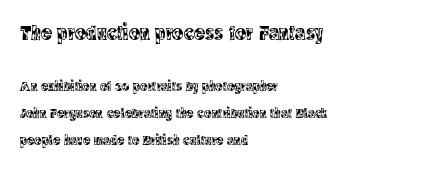
Q: Is the text italic (slanted)? A: No, it is upright.
Q: Is the text underlined? A: No.
Q: How is the paragraph aligned? A: Left-aligned.
Q: Is the spacing between letters normal or unusually wide? A: Normal.
Q: Is the spacing between lines tight, normal or loose? A: Loose.
Q: Which block of text is set in a larger size, the first (top) or the second (bottom)? A: The first (top) one.
